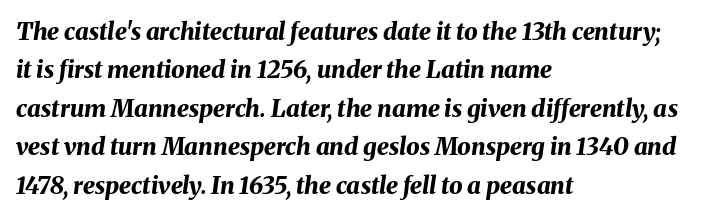
A typesetter would call this zero additional tracking. Each row of text sits above clean, open space. Notice how descenders clear the ascenders below comfortably — that's standard leading. Every row of glyphs begins at an identical x-position on the left. Slant detected: the letters are inclined.
